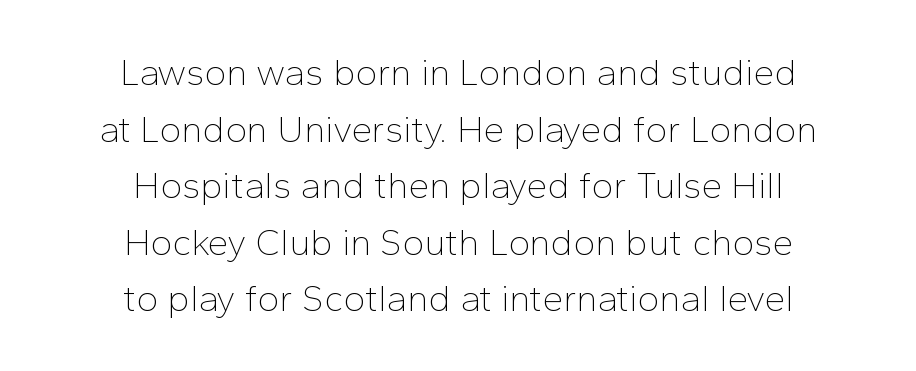
{"serif": "no", "italic": "no", "bold": "no", "weight": "thin", "width": "normal", "stroke_contrast": "low", "x_height": "medium", "monospaced": "no", "underline": "no", "align": "center", "line_spacing": "normal", "line_spacing_ratio": 1.53, "letter_spacing": "normal", "letter_spacing_em": 0.0, "glyph_px": 37}
